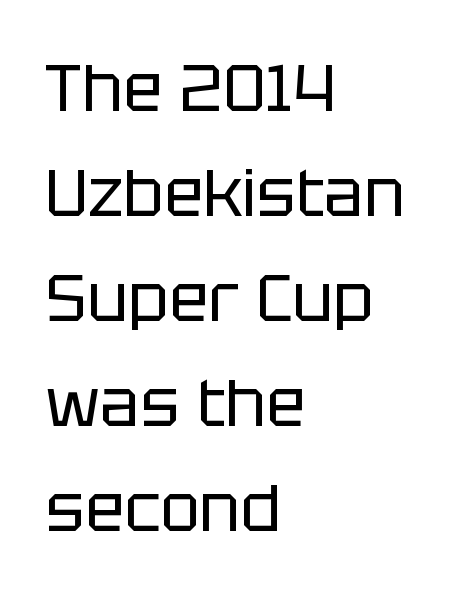
Q: Is the text bold? A: No.
Q: Is the text italic (slanted)? A: No, it is upright.
Q: Is the typeface a serif or a sans-serif typeface? A: Sans-serif.
Q: Is the text underlined? A: No.
Q: How is the paragraph aligned? A: Left-aligned.
Q: Is the spacing between letters normal or unusually wide? A: Normal.
Q: Is the spacing between lines tight, normal or loose? A: Normal.
Q: Width (condensed, normal, or wide)? A: Normal.
Q: Stroke contrast? A: Low.
Q: x-height? A: Large.
Q: Monospaced? A: No.
